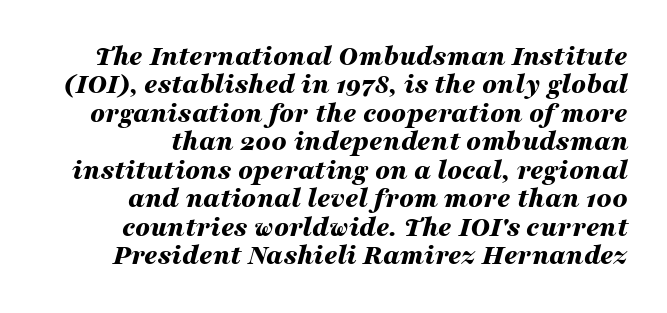
Reading down the block, your eye finds every line finishing at a fixed right position. Nothing unusual about the tracking: characters are spaced as the font intends. Emphasis-style slanted type is in use. Stroke thickness is high; the sample reads as a true bold. You could not count columns in this text — the font is proportionally spaced. Each new line begins almost immediately beneath the previous one.
